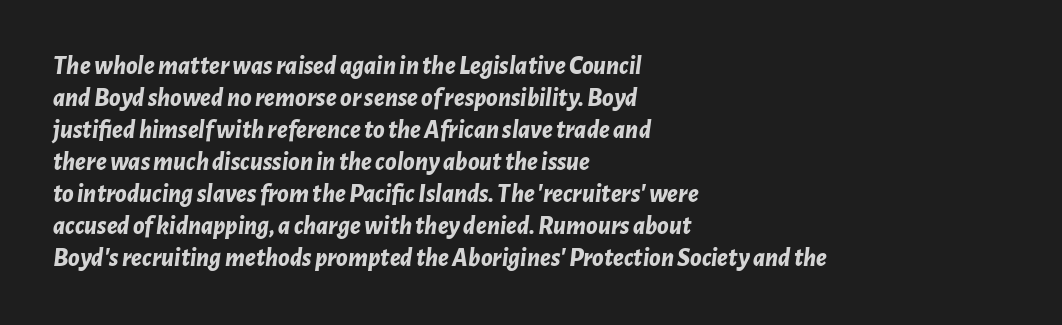
Q: Is the text bold? A: Yes.
Q: Is the text italic (slanted)? A: Yes, it leans right by about 7 degrees.
Q: Is the text underlined? A: No.
Q: How is the paragraph aligned? A: Left-aligned.
Q: Is the spacing between letters normal or unusually wide? A: Normal.
